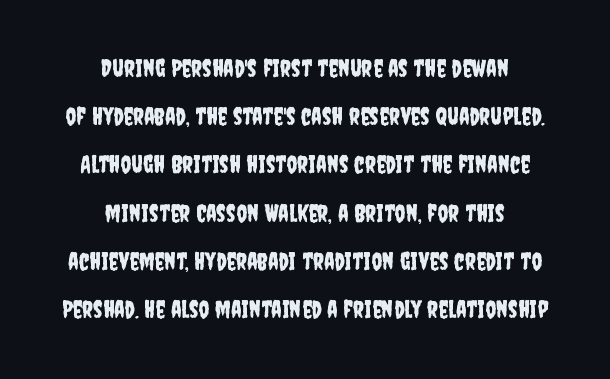
{"italic": "no", "underline": "no", "align": "center", "line_spacing": "loose", "line_spacing_ratio": 2.01, "letter_spacing": "normal", "letter_spacing_em": 0.0, "glyph_px": 24}
